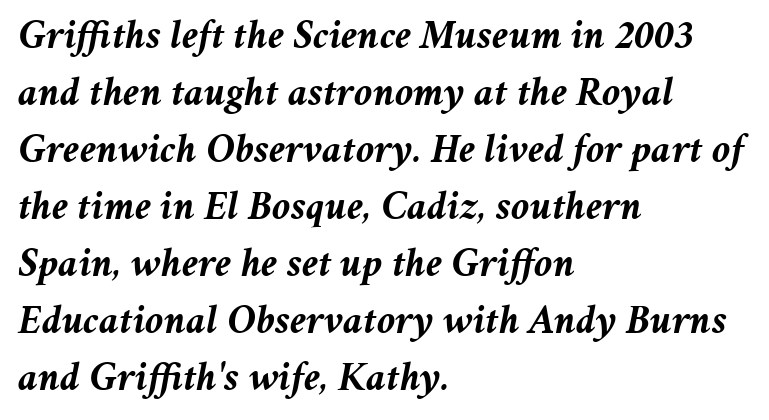
The image shows 41 px semibold type, italic (leaning right); set left-aligned, normal line spacing (1.39x), normal letter spacing, not underlined; medium stroke contrast and a medium x-height.
